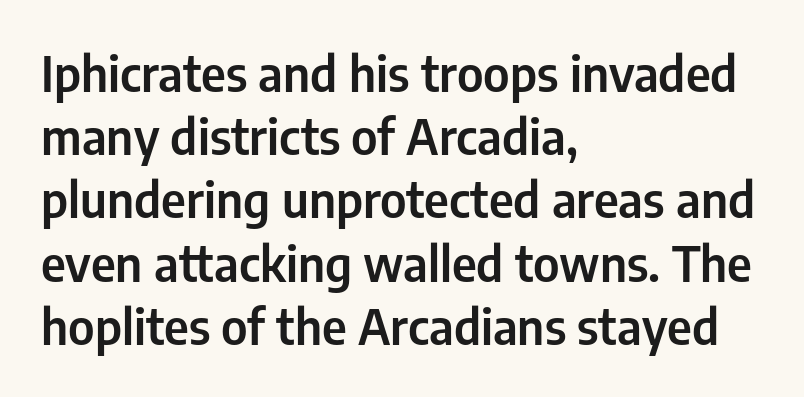
What's the leading like? Ordinary, nothing unusual. Is the letter spacing exaggerated? No — it looks like the ordinary default. Is this a sans? Yes — the strokes have no serifs. This sample is left-justified, so line endings fall wherever the words run out. If you drew a line through each stem, it would be perfectly vertical.
